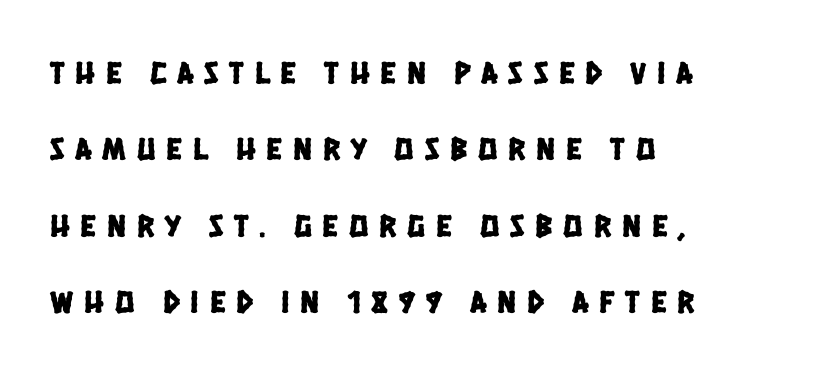
Q: Is the typeface a serif or a sans-serif typeface? A: Sans-serif.
Q: Is the text underlined? A: No.
Q: How is the paragraph aligned? A: Left-aligned.
Q: Is the spacing between letters normal or unusually wide? A: Unusually wide.
Q: Is the spacing between lines tight, normal or loose? A: Loose.
Q: Width (condensed, normal, or wide)? A: Condensed.
Q: Stroke contrast? A: Low.
Q: x-height? A: Large.
Q: Monospaced? A: No.
